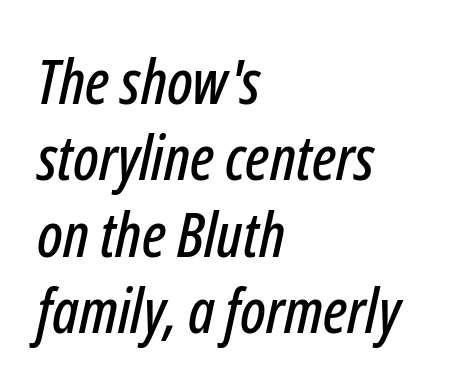
The image shows 62 px condensed type, italic (leaning right); set left-aligned, line spacing 1.23x, normal letter spacing, not underlined; low stroke contrast and a medium x-height.
